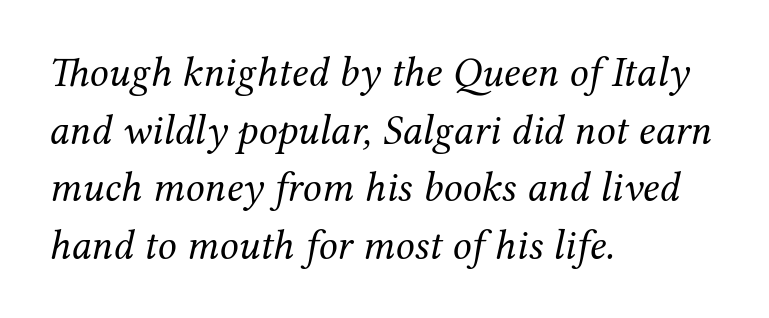
The image shows 42 px regular-weight serif type, italic (leaning right); set left-aligned, normal line spacing (1.37x), normal letter spacing, not underlined; medium stroke contrast and a medium x-height.
